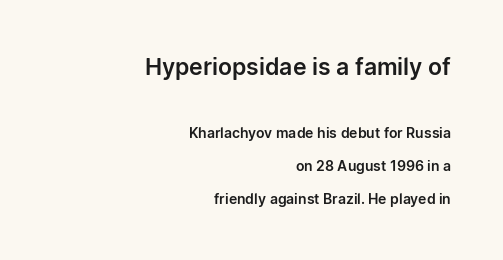
The image shows 23 px text type, upright; set right-aligned, loose line spacing (2.34x), normal letter spacing, not underlined; the first (top) block is 1.64x larger.
